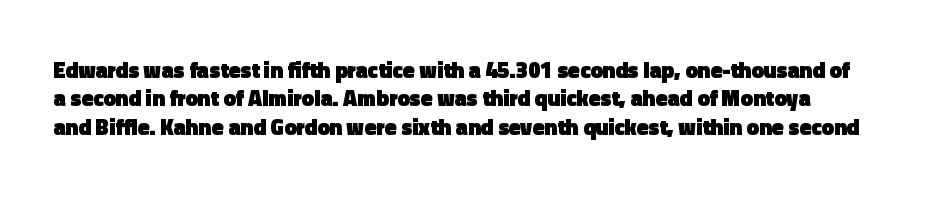
The image shows 22 px bold type, upright; set normal line spacing (1.29x), normal letter spacing, not underlined.
